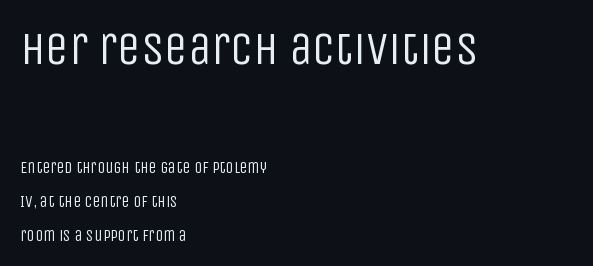
{"serif": "no", "italic": "no", "bold": "no", "weight": "regular", "width": "condensed", "stroke_contrast": "low", "x_height": "large", "monospaced": "no", "underline": "no", "align": "left", "line_spacing": "loose", "line_spacing_ratio": 2.13, "letter_spacing": "normal", "letter_spacing_em": 0.0, "larger_block": "first", "size_ratio": 2.94, "glyph_px": 47}
